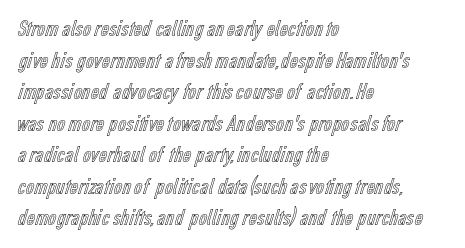
The letterforms sit shoulder to shoulder at normal distance. The paragraph has a hard left edge and a soft right edge. A clean baseline with only descenders dipping below it.
